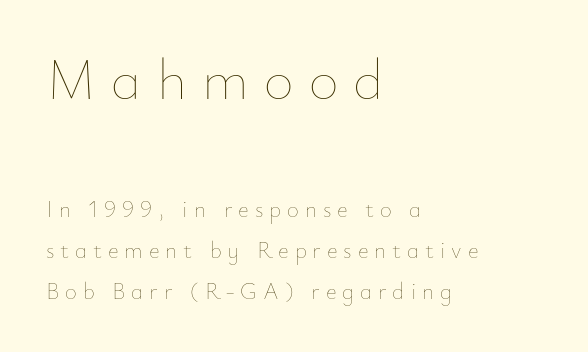
Q: Is the text bold? A: No.
Q: Is the text italic (slanted)? A: No, it is upright.
Q: Is the text underlined? A: No.
Q: How is the paragraph aligned? A: Left-aligned.
Q: Is the spacing between letters normal or unusually wide? A: Unusually wide.
Q: Which block of text is set in a larger size, the first (top) or the second (bottom)? A: The first (top) one.
Q: Width (condensed, normal, or wide)? A: Normal.
Q: Stroke contrast? A: Low.
Q: x-height? A: Small.
Q: Monospaced? A: No.
